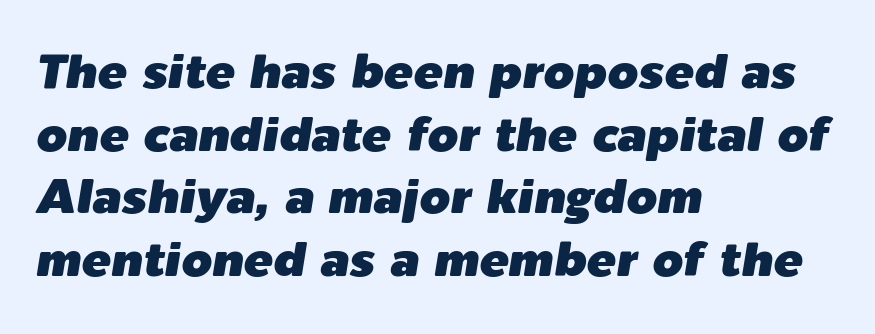
Q: Is the text italic (slanted)? A: Yes, it leans right by about 9 degrees.
Q: Is the text underlined? A: No.
Q: How is the paragraph aligned? A: Left-aligned.
Q: Is the spacing between letters normal or unusually wide? A: Normal.
Q: Is the spacing between lines tight, normal or loose? A: Normal.
Q: Width (condensed, normal, or wide)? A: Normal.
Q: Stroke contrast? A: Low.
Q: x-height? A: Medium.
Q: Monospaced? A: No.
